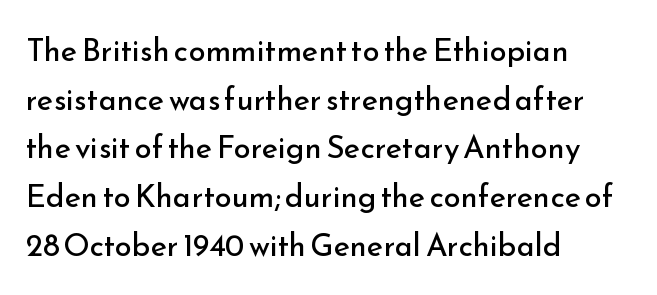
Is the stroke heavy? The answer is a plain regular-or-lighter. This sample uses an upright cut, with every glyph sitting square on the baseline. Plain, unruled lines of type. The letters carry no serifs — their stems end cleanly without finishing strokes. One-word summary of the alignment: left. Proportional: the letters do not fall into vertical columns.
